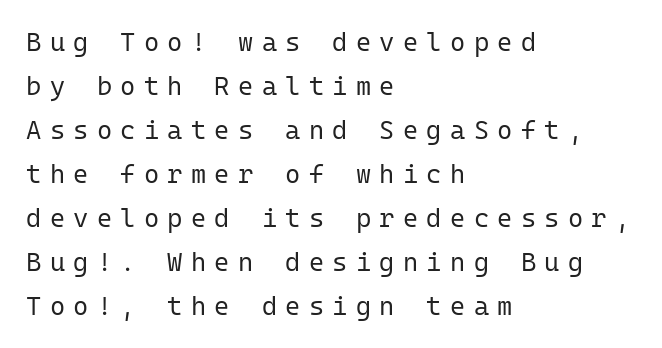
The image shows 26 px text type, upright; set left-aligned, normal line spacing (1.69x), unusually wide letter spacing (+0.32 em), not underlined.
